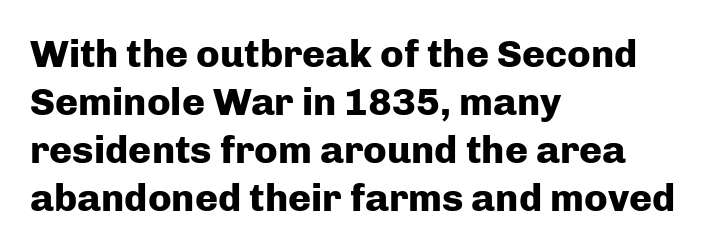
{"serif": "no", "italic": "no", "bold": "yes", "weight": "heavy", "width": "normal", "stroke_contrast": "low", "x_height": "medium", "monospaced": "no", "underline": "no", "align": "left", "line_spacing_ratio": 1.23, "letter_spacing": "normal", "letter_spacing_em": 0.0, "glyph_px": 39}
